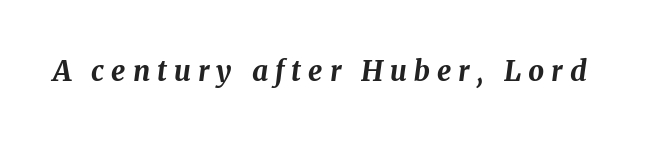
The image shows 28 px bold type, italic (leaning right); set unusually wide letter spacing (+0.25 em), not underlined; medium stroke contrast and a medium x-height.
